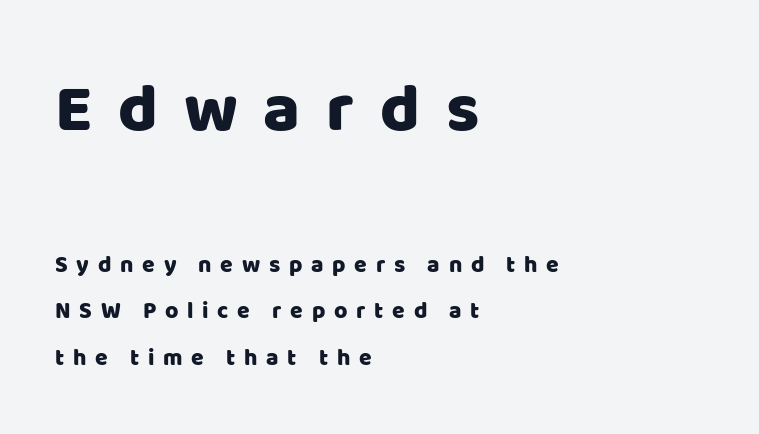
The lines are spread far apart with generous leading. The passage shown is typed in a proportional face where columns would drift. Does the copy run flush right? No — it runs flush left. If you squint, the top block still reads clearly — it's the larger of the two. In terms of letterspacing, this is a distinctly airy, spread setting.
